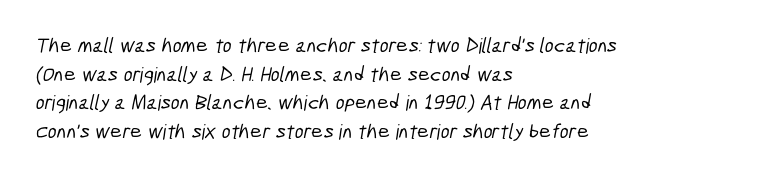
Q: Is the text underlined? A: No.
Q: How is the paragraph aligned? A: Left-aligned.
Q: Is the spacing between letters normal or unusually wide? A: Normal.
Q: Is the spacing between lines tight, normal or loose? A: Normal.
